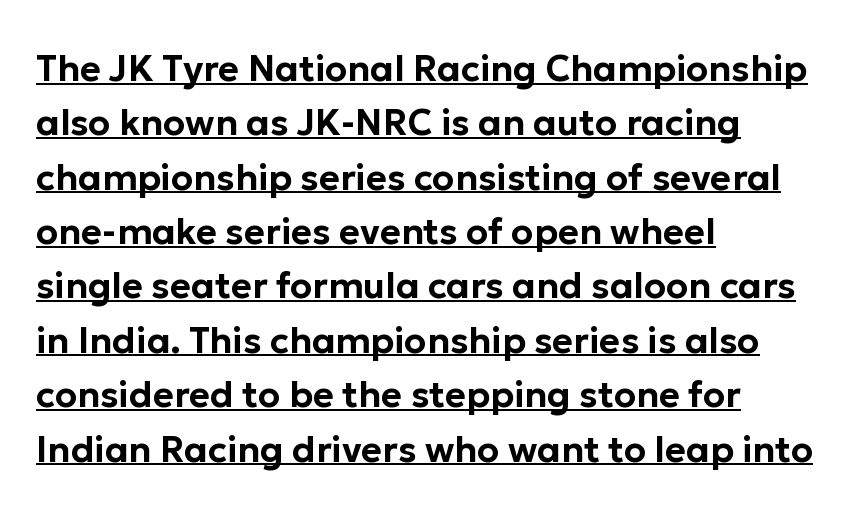
{"serif": "no", "italic": "no", "width": "normal", "stroke_contrast": "low", "x_height": "medium", "monospaced": "no", "underline": "yes", "align": "left", "line_spacing": "normal", "line_spacing_ratio": 1.51, "letter_spacing": "normal", "letter_spacing_em": 0.0, "glyph_px": 36}
